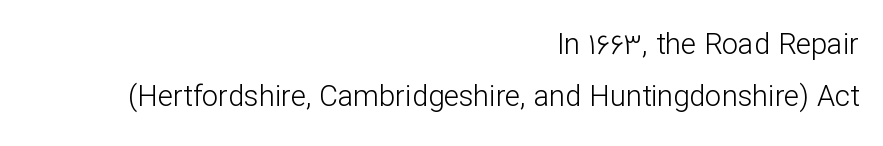
The image shows 29 px light sans-serif type, upright; set right-aligned, line spacing 1.79x, normal letter spacing, not underlined; low stroke contrast and a medium x-height.
